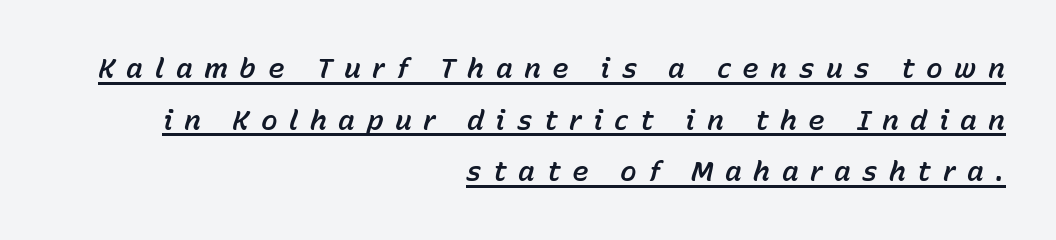
Q: Is the text italic (slanted)? A: Yes, it leans right by about 15 degrees.
Q: Is the text underlined? A: Yes.
Q: How is the paragraph aligned? A: Right-aligned.
Q: Is the spacing between letters normal or unusually wide? A: Unusually wide.
Q: Width (condensed, normal, or wide)? A: Normal.
Q: Stroke contrast? A: Low.
Q: x-height? A: Medium.
Q: Monospaced? A: No.
